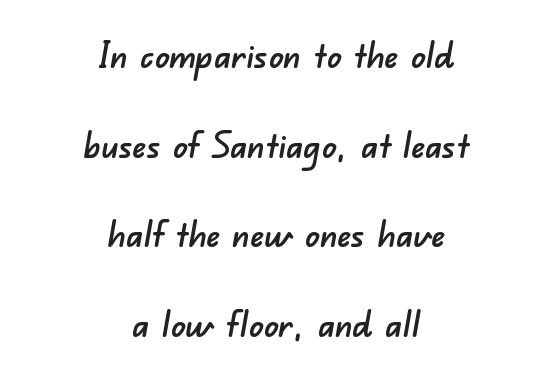
The image shows 36 px sans-serif type; set centered, loose line spacing (2.49x), normal letter spacing, not underlined; low stroke contrast and a small x-height.
